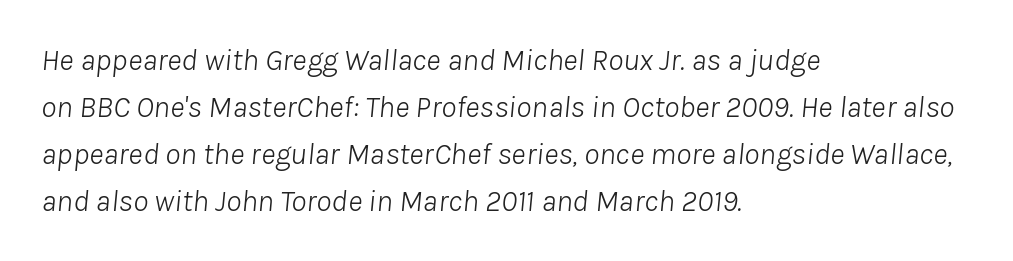
{"italic": "yes", "lean": "right", "slant_degrees": 8, "bold": "no", "weight": "light", "width": "normal", "stroke_contrast": "low", "x_height": "medium", "monospaced": "no", "underline": "no", "align": "left", "line_spacing": "normal", "line_spacing_ratio": 1.52, "letter_spacing": "normal", "letter_spacing_em": 0.0, "glyph_px": 31}
